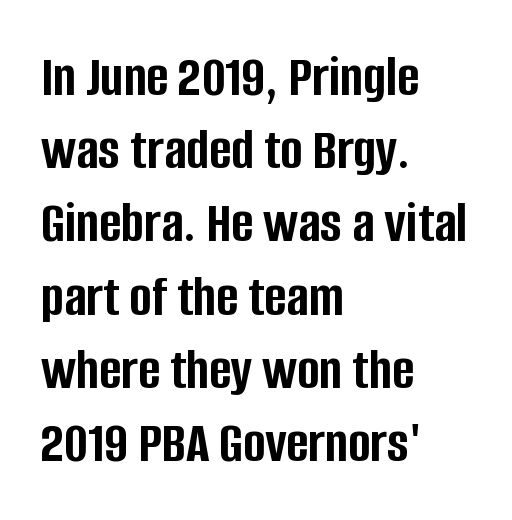
{"serif": "no", "italic": "no", "bold": "yes", "weight": "semibold", "width": "condensed", "stroke_contrast": "low", "x_height": "large", "monospaced": "no", "underline": "no", "align": "left", "line_spacing_ratio": 1.22, "letter_spacing": "normal", "letter_spacing_em": 0.0, "glyph_px": 60}
